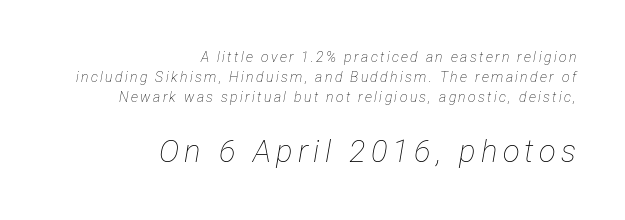
The words here are not underlined. Leading matches the norm, producing a regular column. Here the designer chose a conventional face with non-uniform glyph widths. You get the small type first, then a jump to larger type. Does the copy run flush right? Yes — the right margin is perfectly even. The letters look calm and open, with moderate or lighter stems.
